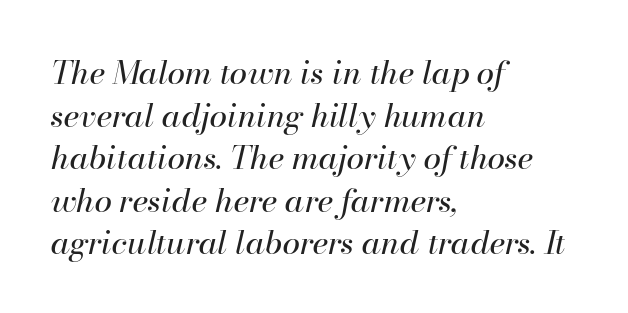
Q: Is the text bold? A: No.
Q: Is the text italic (slanted)? A: Yes, it leans right by about 13 degrees.
Q: Is the text underlined? A: No.
Q: How is the paragraph aligned? A: Left-aligned.
Q: Is the spacing between letters normal or unusually wide? A: Normal.
Q: Is the spacing between lines tight, normal or loose? A: Normal.
Q: Width (condensed, normal, or wide)? A: Normal.
Q: Stroke contrast? A: High.
Q: x-height? A: Small.
Q: Monospaced? A: No.
